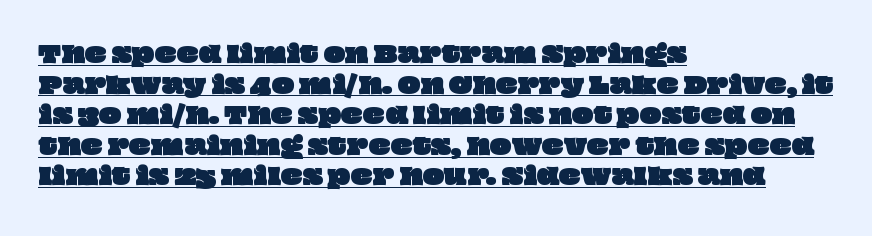
The image shows 23 px text type; set left-aligned, normal line spacing (1.33x), normal letter spacing, underlined.
